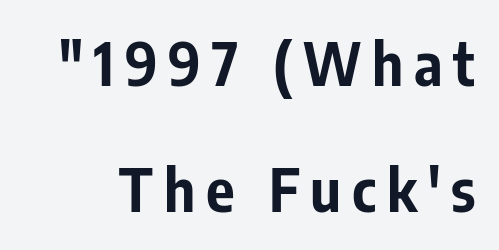
Ascenders rise straight up at ninety degrees. Strokes here are thick enough to call this a true bold. Successive baselines arrive slowly, with a big drop between each. The gap between lines stays unmarked.
